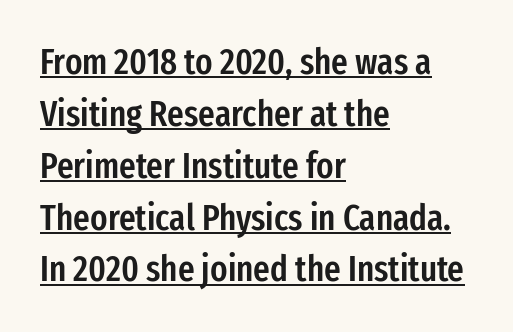
It's the straight-up-and-down kind of type. Spacing verdict: proportional, widths tailored to each character. This sample carries an underscore along the baseline area. Does extra space separate the letters? No, they use regular spacing. What weight is shown? A semibold, between regular and bold. Check where the strokes stop: nothing finishes them off — pure sans.
